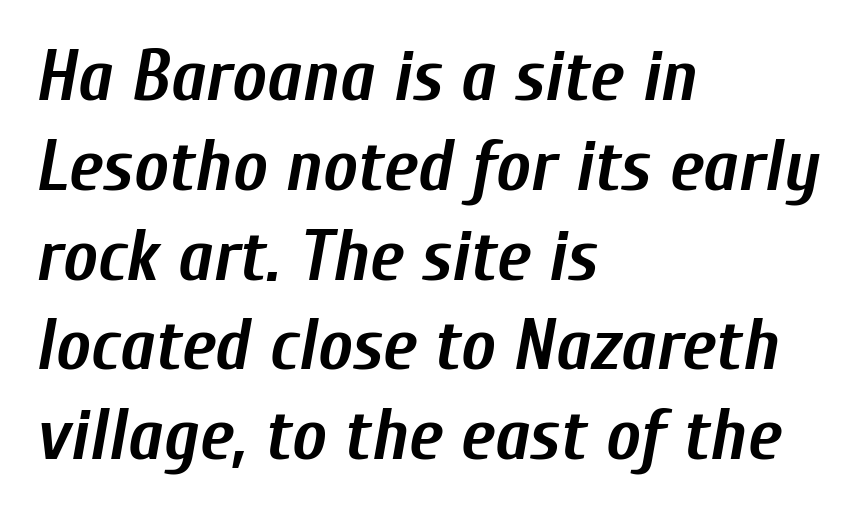
This sample has the flowing, uneven cadence of proportional lettering. Nothing unusual about the tracking: characters are spaced as the font intends. Students, this is bold: see how much ink each stroke carries. Notice how the passage keeps a crisp vertical edge on the left only. Bare-footed words on every line.
